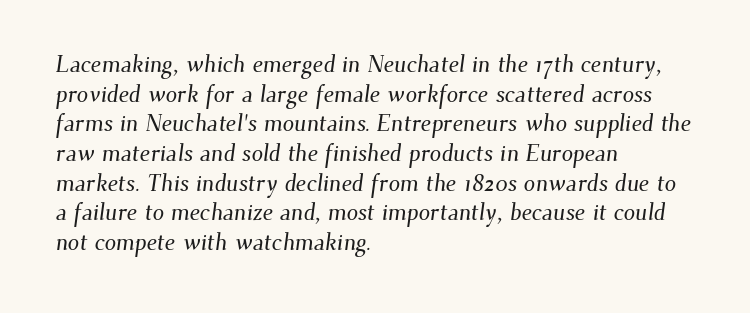
{"underline": "no", "align": "left", "line_spacing": "normal", "line_spacing_ratio": 1.29, "letter_spacing": "normal", "letter_spacing_em": 0.0, "glyph_px": 23}
